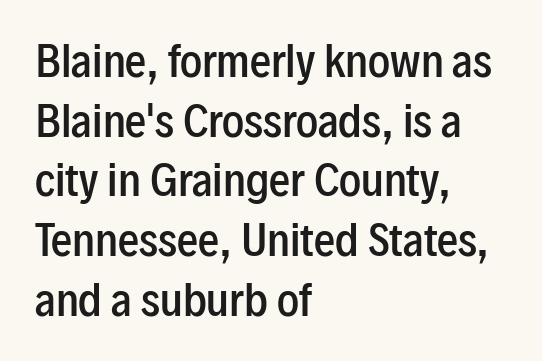
{"serif": "no", "italic": "no", "bold": "semi", "weight": "semibold", "width": "condensed", "stroke_contrast": "low", "x_height": "medium", "monospaced": "no", "underline": "no", "align": "left", "line_spacing": "normal", "line_spacing_ratio": 1.42, "letter_spacing": "normal", "letter_spacing_em": 0.0, "glyph_px": 42}
